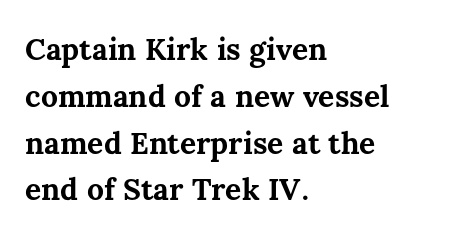
{"italic": "no", "bold": "yes", "weight": "bold", "width": "normal", "stroke_contrast": "medium", "x_height": "medium", "monospaced": "no", "underline": "no", "align": "left", "line_spacing": "normal", "line_spacing_ratio": 1.56, "letter_spacing": "normal", "letter_spacing_em": 0.0, "glyph_px": 30}
